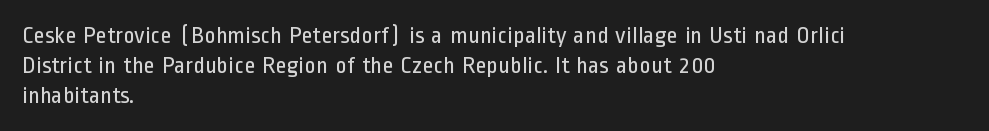
Q: Is the text bold? A: No.
Q: Is the text italic (slanted)? A: No, it is upright.
Q: Is the text underlined? A: No.
Q: How is the paragraph aligned? A: Left-aligned.
Q: Is the spacing between letters normal or unusually wide? A: Normal.
Q: Is the spacing between lines tight, normal or loose? A: Normal.
